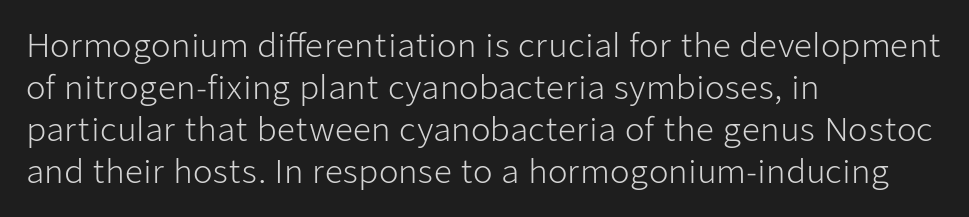
Q: Is the text bold? A: No.
Q: Is the text italic (slanted)? A: No, it is upright.
Q: Is the typeface a serif or a sans-serif typeface? A: Sans-serif.
Q: Is the text underlined? A: No.
Q: How is the paragraph aligned? A: Left-aligned.
Q: Is the spacing between letters normal or unusually wide? A: Normal.
Q: Is the spacing between lines tight, normal or loose? A: Normal.
Q: Width (condensed, normal, or wide)? A: Normal.
Q: Stroke contrast? A: Low.
Q: x-height? A: Medium.
Q: Monospaced? A: No.
